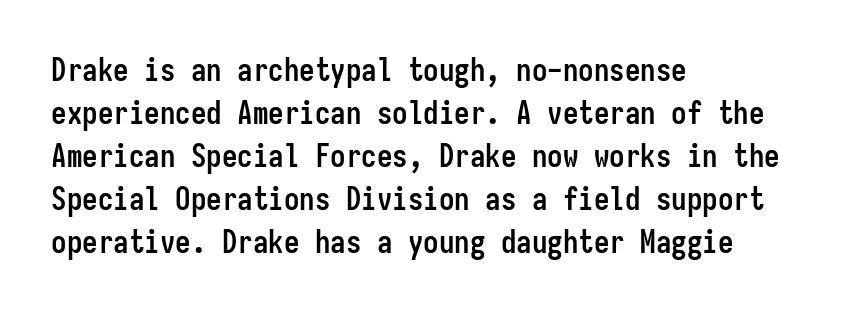
Q: Is the text bold? A: Yes.
Q: Is the text italic (slanted)? A: No, it is upright.
Q: Is the typeface a serif or a sans-serif typeface? A: Sans-serif.
Q: Is the text underlined? A: No.
Q: How is the paragraph aligned? A: Left-aligned.
Q: Is the spacing between letters normal or unusually wide? A: Normal.
Q: Is the spacing between lines tight, normal or loose? A: Normal.
Q: Width (condensed, normal, or wide)? A: Condensed.
Q: Stroke contrast? A: Low.
Q: x-height? A: Medium.
Q: Monospaced? A: Yes.
